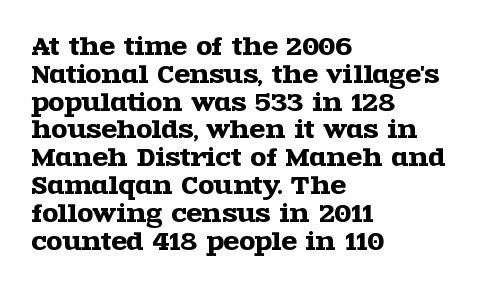
Q: Is the text italic (slanted)? A: No, it is upright.
Q: Is the text underlined? A: No.
Q: How is the paragraph aligned? A: Left-aligned.
Q: Is the spacing between letters normal or unusually wide? A: Normal.
